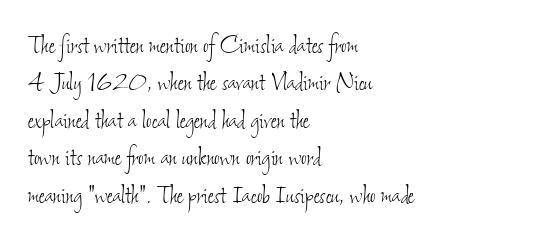
{"bold": "no", "weight": "thin", "width": "condensed", "stroke_contrast": "low", "x_height": "small", "monospaced": "no", "underline": "no", "align": "left", "line_spacing": "normal", "line_spacing_ratio": 1.25, "letter_spacing": "normal", "letter_spacing_em": 0.0, "glyph_px": 30}
